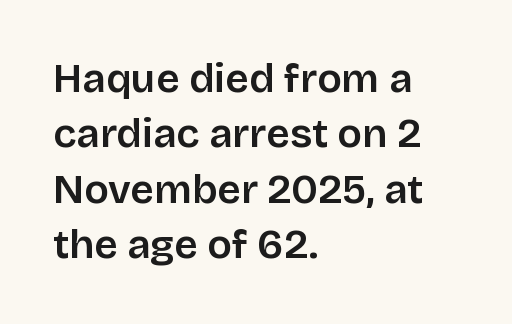
{"serif": "no", "italic": "no", "width": "normal", "stroke_contrast": "low", "x_height": "large", "monospaced": "no", "underline": "no", "align": "left", "line_spacing": "normal", "line_spacing_ratio": 1.35, "letter_spacing": "normal", "letter_spacing_em": 0.0, "glyph_px": 41}
